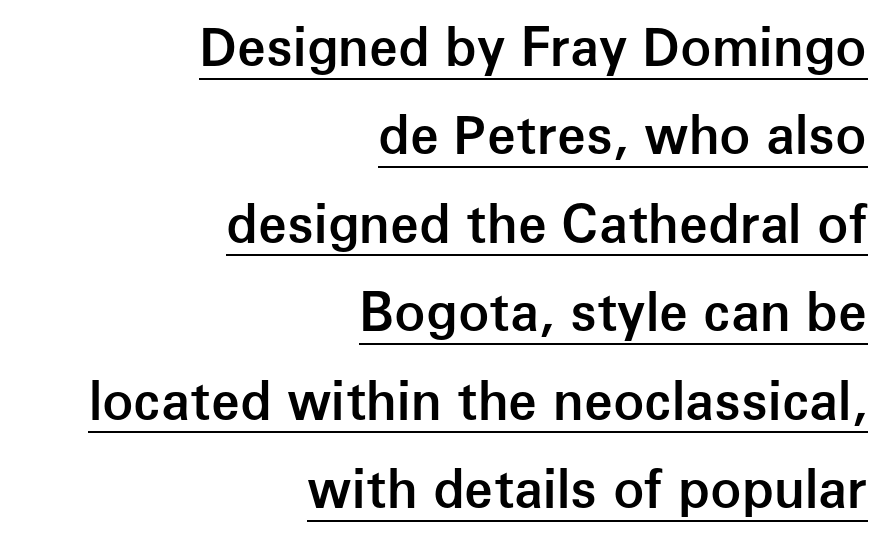
The image shows 52 px semibold sans-serif type, upright; set right-aligned, normal line spacing (1.7x), normal letter spacing, underlined; low stroke contrast and a medium x-height.
